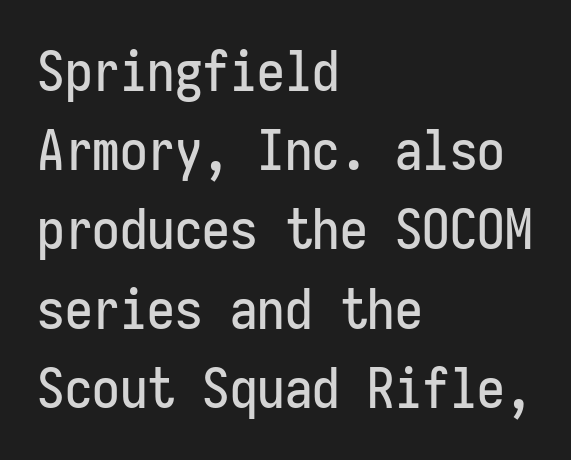
The image shows 55 px condensed sans-serif type, upright, monospaced; set left-aligned, normal line spacing (1.44x), normal letter spacing, not underlined; low stroke contrast and a medium x-height.
